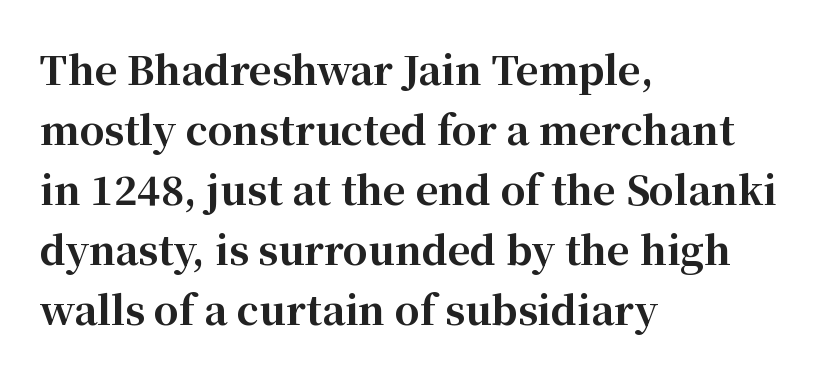
{"serif": "yes", "italic": "no", "bold": "yes", "weight": "bold", "width": "normal", "stroke_contrast": "high", "x_height": "medium", "monospaced": "no", "underline": "no", "align": "left", "line_spacing": "normal", "line_spacing_ratio": 1.54, "letter_spacing": "normal", "letter_spacing_em": 0.0, "glyph_px": 39}
